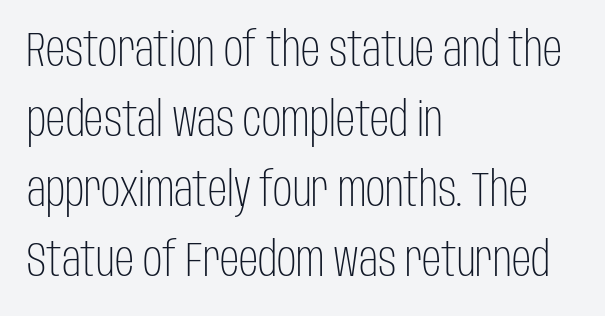
The image shows 48 px light, condensed sans-serif type, upright; set left-aligned, normal line spacing (1.46x), normal letter spacing, not underlined; low stroke contrast and a large x-height.
